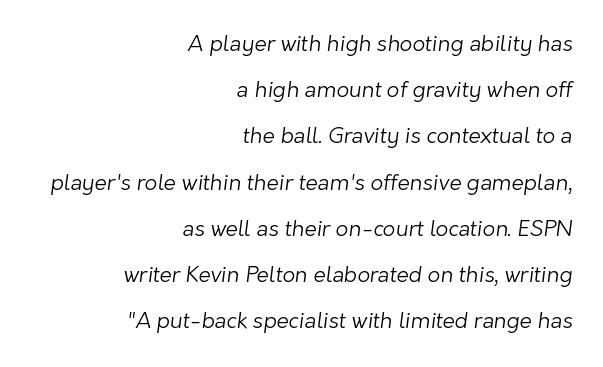
Q: Is the text bold? A: No.
Q: Is the text underlined? A: No.
Q: How is the paragraph aligned? A: Right-aligned.
Q: Is the spacing between letters normal or unusually wide? A: Normal.
Q: Is the spacing between lines tight, normal or loose? A: Loose.
